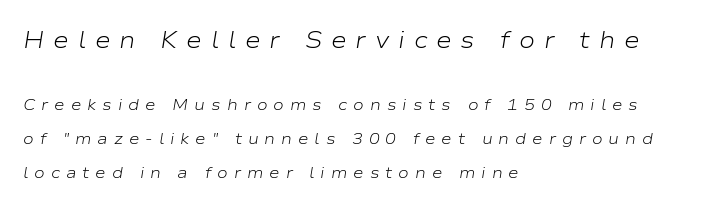
{"italic": "yes", "lean": "right", "slant_degrees": 9, "bold": "no", "underline": "no", "align": "left", "line_spacing": "loose", "line_spacing_ratio": 2.12, "letter_spacing": "wide", "letter_spacing_em": 0.37, "larger_block": "first", "size_ratio": 1.5, "glyph_px": 24}
